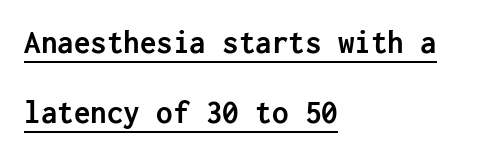
{"serif": "no", "italic": "no", "bold": "yes", "weight": "semibold", "width": "normal", "stroke_contrast": "low", "x_height": "medium", "underline": "yes", "align": "left", "line_spacing": "loose", "line_spacing_ratio": 2.12, "letter_spacing": "normal", "letter_spacing_em": 0.0, "glyph_px": 33}
